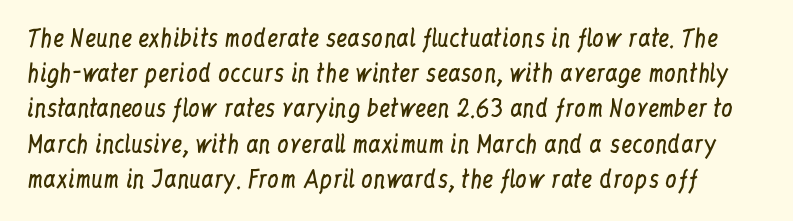
Q: Is the text bold? A: No.
Q: Is the text italic (slanted)? A: Yes.
Q: Is the text underlined? A: No.
Q: Is the spacing between letters normal or unusually wide? A: Normal.
Q: Is the spacing between lines tight, normal or loose? A: Normal.
